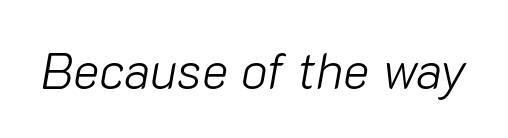
The image shows 50 px light type, italic (leaning right); set normal letter spacing, not underlined; low stroke contrast and a medium x-height.
